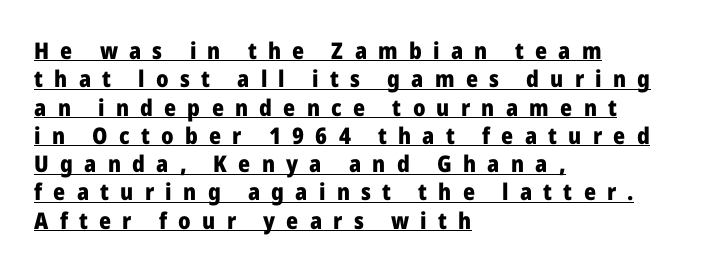
Italic? Not at all — the glyphs are vertical. Weight check: bold — yes, fully. Glyph-to-glyph distance is far greater than everyday printed text. Descenders here cross a horizontal rule under the line. The compositor pushed each line to the left boundary.
